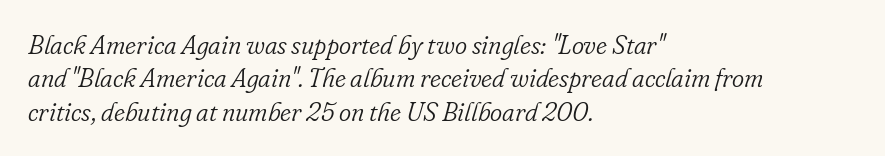
Q: Is the text bold? A: No.
Q: Is the text italic (slanted)? A: Yes, it leans right by about 16 degrees.
Q: Is the text underlined? A: No.
Q: How is the paragraph aligned? A: Left-aligned.
Q: Is the spacing between letters normal or unusually wide? A: Normal.
Q: Is the spacing between lines tight, normal or loose? A: Normal.
